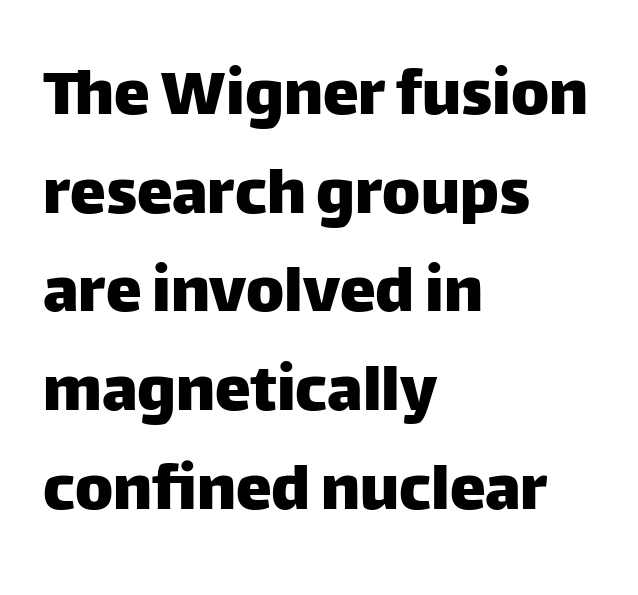
{"serif": "no", "italic": "no", "width": "normal", "stroke_contrast": "low", "x_height": "large", "monospaced": "no", "underline": "no", "align": "left", "line_spacing": "normal", "line_spacing_ratio": 1.37, "letter_spacing": "normal", "letter_spacing_em": 0.0, "glyph_px": 72}
